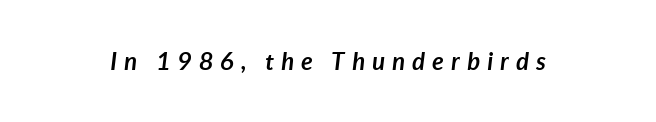
Q: Is the text bold? A: Yes.
Q: Is the text italic (slanted)? A: Yes, it leans right by about 7 degrees.
Q: Is the text underlined? A: No.
Q: Is the spacing between letters normal or unusually wide? A: Unusually wide.
